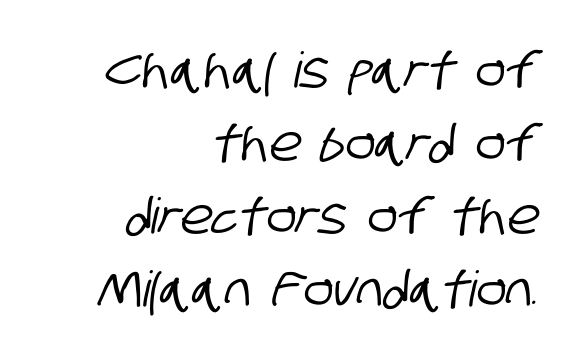
The string is rendered with underlining switched off. The space between consecutive lines is moderate. The letters advance in unequal steps, a hallmark of proportional type. Short note: letters normally spaced. Nothing sits at the stroke ends, so this counts as sans-serif.
